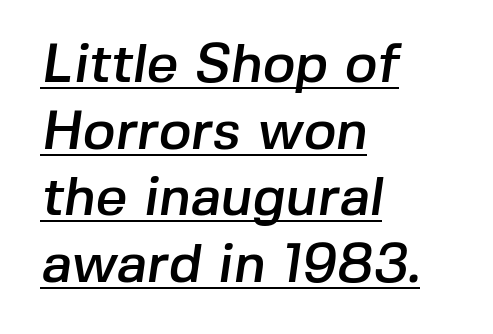
{"serif": "no", "width": "normal", "stroke_contrast": "low", "x_height": "medium", "monospaced": "no", "underline": "yes", "align": "left", "line_spacing_ratio": 1.21, "letter_spacing": "normal", "letter_spacing_em": 0.0, "glyph_px": 55}
